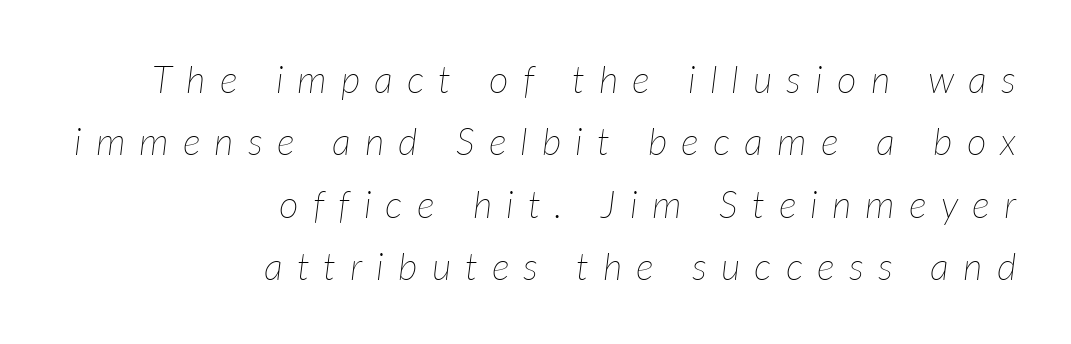
Q: Is the text bold? A: No.
Q: Is the text italic (slanted)? A: Yes, it leans right by about 7 degrees.
Q: Is the text underlined? A: No.
Q: How is the paragraph aligned? A: Right-aligned.
Q: Is the spacing between letters normal or unusually wide? A: Unusually wide.
Q: Is the spacing between lines tight, normal or loose? A: Normal.
Q: Width (condensed, normal, or wide)? A: Normal.
Q: Stroke contrast? A: Low.
Q: x-height? A: Medium.
Q: Monospaced? A: No.
